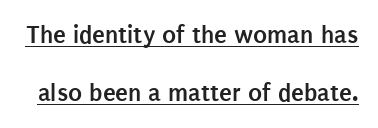
The image shows 26 px bold type, upright; set loose line spacing (2.23x), normal letter spacing, underlined.
